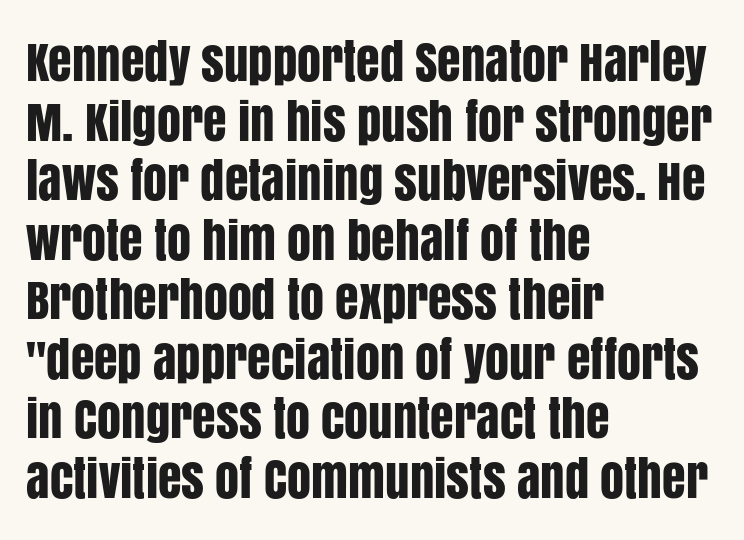
The image shows 48 px condensed sans-serif type, upright; set left-aligned, line spacing 1.24x, normal letter spacing, not underlined; low stroke contrast and a large x-height.
